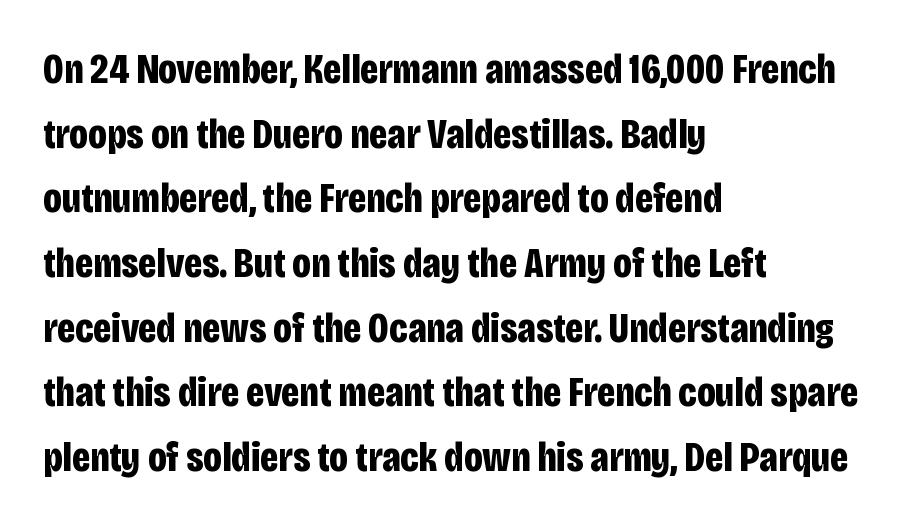
Font category for this specimen: sans-serif. It's the straight-up-and-down kind of type. Alignment: flush left. Is the type bold? Yes — the strokes are clearly thick and heavy. A typesetter would call this proportional, since set widths differ per character. The line-height multiplier appears to be the usual default.
